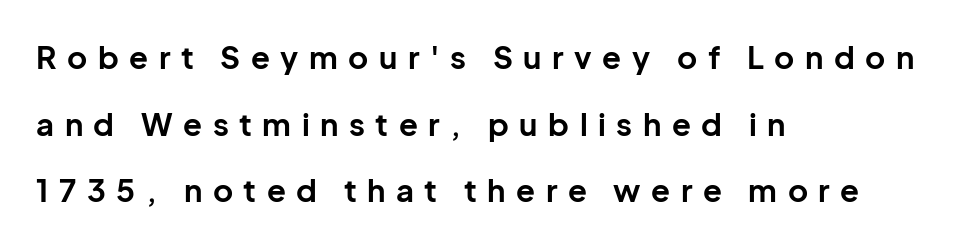
Q: Is the text bold? A: Yes.
Q: Is the text italic (slanted)? A: No, it is upright.
Q: Is the typeface a serif or a sans-serif typeface? A: Sans-serif.
Q: Is the text underlined? A: No.
Q: How is the paragraph aligned? A: Left-aligned.
Q: Is the spacing between letters normal or unusually wide? A: Unusually wide.
Q: Is the spacing between lines tight, normal or loose? A: Loose.
Q: Width (condensed, normal, or wide)? A: Normal.
Q: Stroke contrast? A: Low.
Q: x-height? A: Medium.
Q: Monospaced? A: No.
